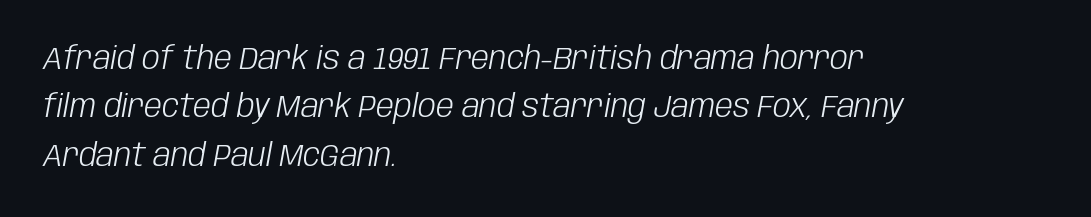
Emphasis-style slanted type is in use. Is this a fixed-width face? No — the glyphs have proportional, varying widths. Check under the words: just untouched page. No chunkiness to these letters — they're not bold.
